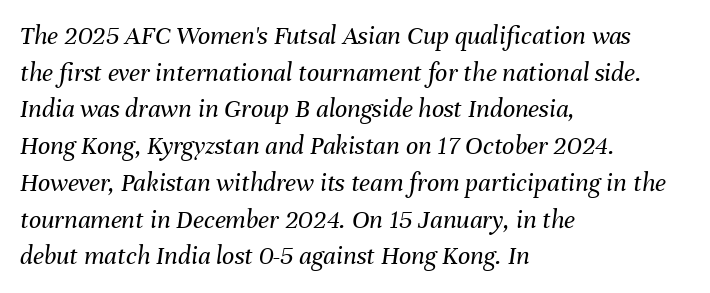
The image shows 27 px text type, italic (leaning right); set left-aligned, normal line spacing (1.36x), normal letter spacing, not underlined.
